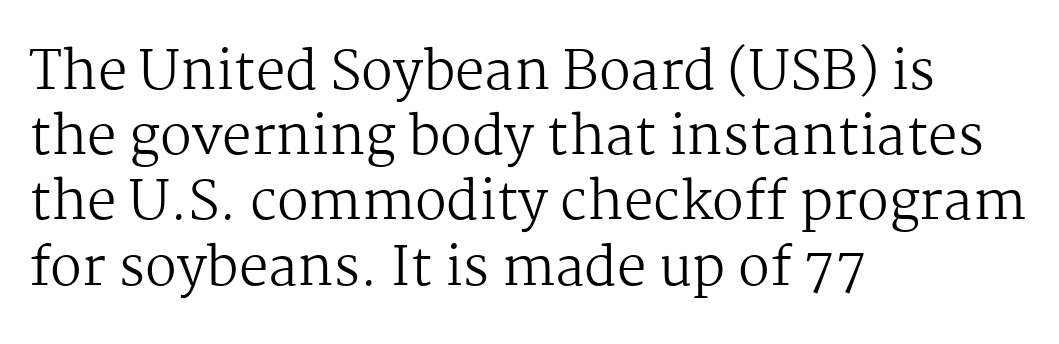
Q: Is the text bold? A: No.
Q: Is the text italic (slanted)? A: No, it is upright.
Q: Is the typeface a serif or a sans-serif typeface? A: Serif.
Q: Is the text underlined? A: No.
Q: How is the paragraph aligned? A: Left-aligned.
Q: Is the spacing between letters normal or unusually wide? A: Normal.
Q: Width (condensed, normal, or wide)? A: Normal.
Q: Stroke contrast? A: Medium.
Q: x-height? A: Medium.
Q: Monospaced? A: No.
